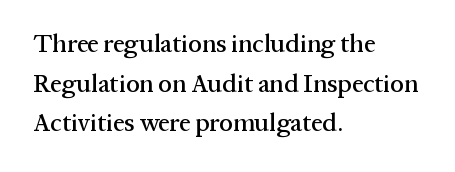
Words appear dense and cohesive because spacing is normal. Italic? Not at all — the glyphs are vertical. Horizontally, the lines are justified to the leading edge only. Leading matches the norm, producing a regular column. Each row of text sits above clean, open space.
